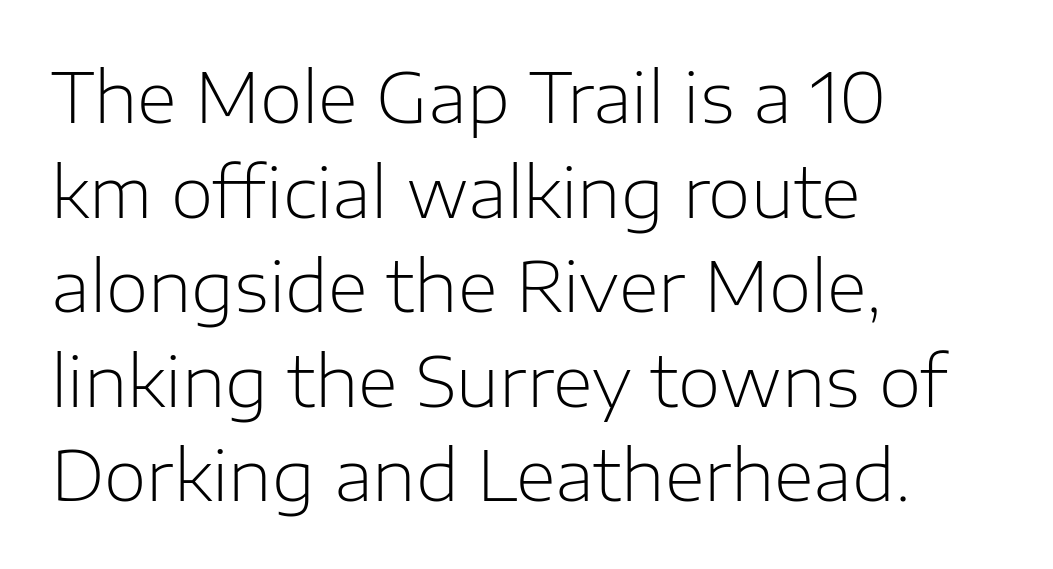
Q: Is the text bold? A: No.
Q: Is the text italic (slanted)? A: No, it is upright.
Q: Is the typeface a serif or a sans-serif typeface? A: Sans-serif.
Q: Is the text underlined? A: No.
Q: How is the paragraph aligned? A: Left-aligned.
Q: Is the spacing between letters normal or unusually wide? A: Normal.
Q: Is the spacing between lines tight, normal or loose? A: Normal.
Q: Width (condensed, normal, or wide)? A: Normal.
Q: Stroke contrast? A: Low.
Q: x-height? A: Medium.
Q: Monospaced? A: No.
